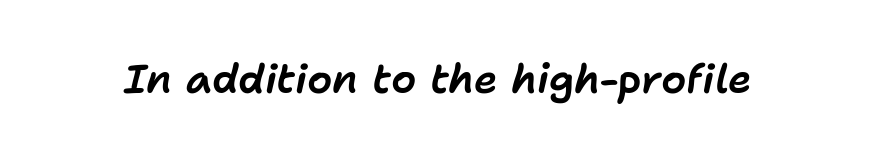
Any mark beneath the type? The region is blank. Emphasis-style slanted type is in use. Here the glyphs are tracked normally, forming tight word shapes. Character widths vary here, with narrow letters taking less room than wide ones.
